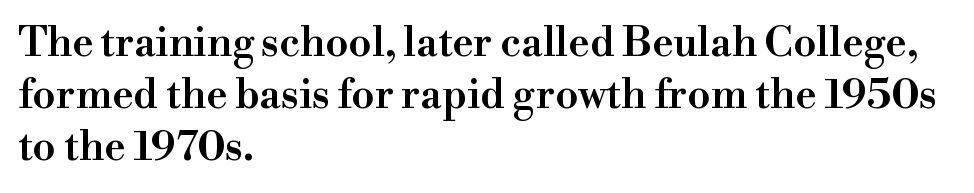
Q: Is the text bold? A: Semi-bold.
Q: Is the text italic (slanted)? A: No, it is upright.
Q: Is the typeface a serif or a sans-serif typeface? A: Serif.
Q: Is the text underlined? A: No.
Q: How is the paragraph aligned? A: Left-aligned.
Q: Is the spacing between letters normal or unusually wide? A: Normal.
Q: Is the spacing between lines tight, normal or loose? A: Normal.
Q: Width (condensed, normal, or wide)? A: Normal.
Q: Stroke contrast? A: High.
Q: x-height? A: Small.
Q: Monospaced? A: No.
